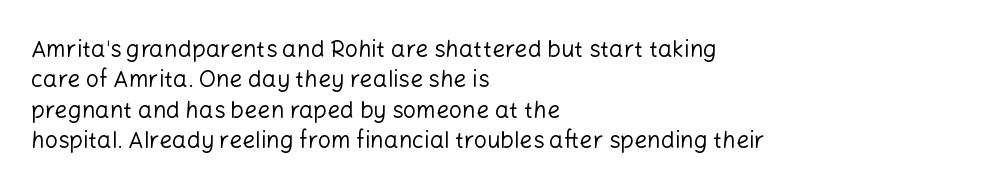
{"italic": "no", "bold": "no", "underline": "no", "align": "left", "line_spacing": "normal", "line_spacing_ratio": 1.32, "letter_spacing": "normal", "letter_spacing_em": 0.0, "glyph_px": 23}
